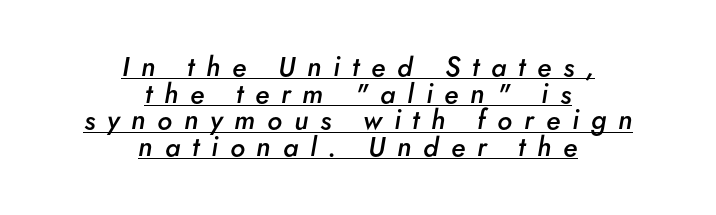
The image shows 27 px text type, italic (leaning right); set centered, tight line spacing (0.99x), unusually wide letter spacing (+0.44 em), underlined.
